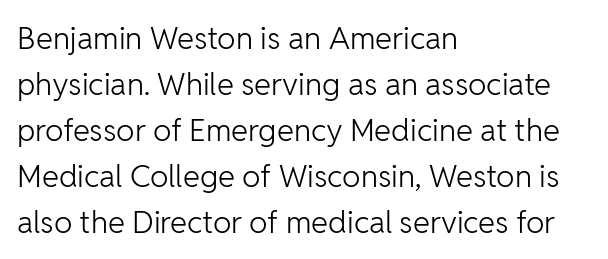
The letterforms sit at book weight or below. This rendering leaves character spacing at its baseline value. You can tell it's not italic because the verticals are truly vertical. The rows are spaced the way most documents space them.
